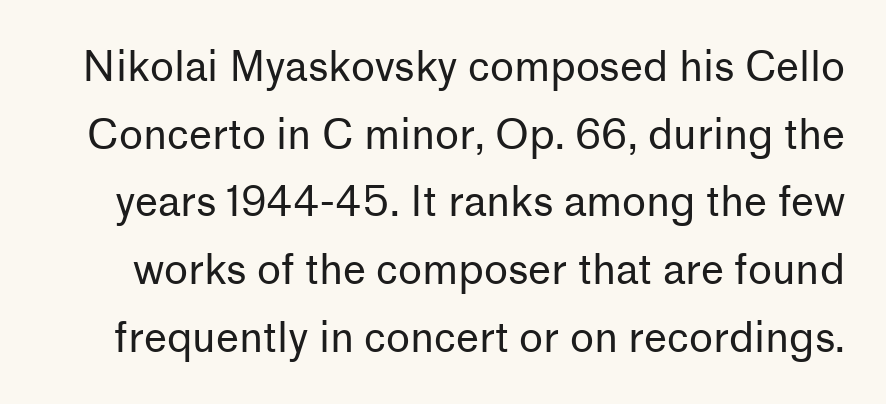
Here the designer chose a conventional face with non-uniform glyph widths. Lines of text with bare space underneath. No chunkiness to these letters — they're not bold. Each letter's strokes conclude bluntly, with no projecting serifs. Rows of type keep a routine distance in the vertical direction.
